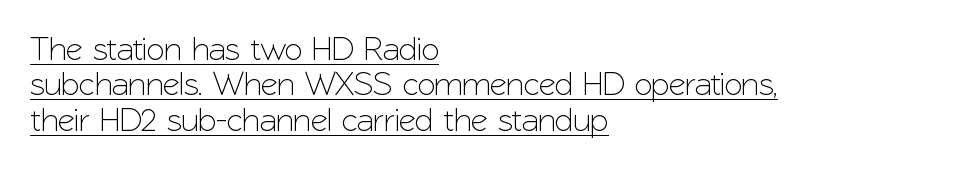
The image shows 33 px sans-serif type, upright; set left-aligned, tight line spacing (1.07x), normal letter spacing, underlined; low stroke contrast and a medium x-height.
